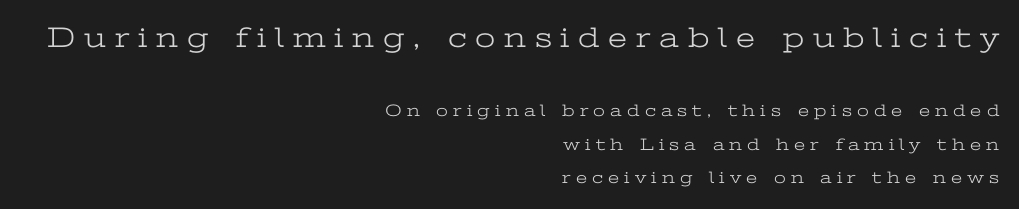
Do the characters align in a grid? No, the font is proportional. The upper block of text is set noticeably larger than the block beneath it. No word sits above an underline. In terms of letterspacing, this is a distinctly airy, spread setting.
